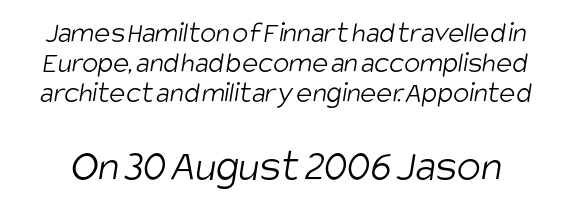
{"serif": "no", "bold": "no", "weight": "light", "width": "condensed", "stroke_contrast": "low", "x_height": "large", "monospaced": "no", "underline": "no", "line_spacing": "tight", "line_spacing_ratio": 1.0, "letter_spacing": "normal", "letter_spacing_em": 0.0, "larger_block": "second", "size_ratio": 1.5, "glyph_px": 45}
